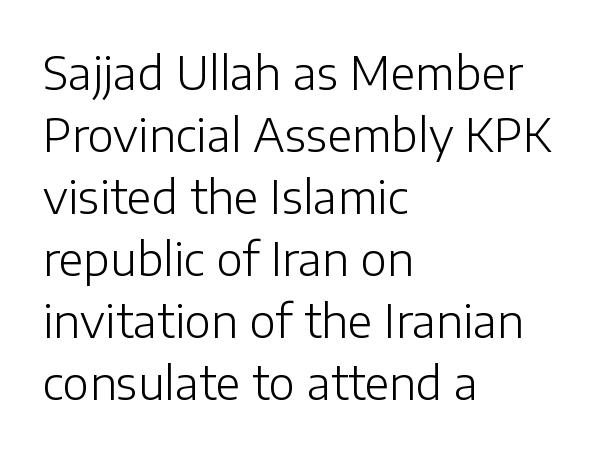
Q: Is the text bold? A: No.
Q: Is the text italic (slanted)? A: No, it is upright.
Q: Is the typeface a serif or a sans-serif typeface? A: Sans-serif.
Q: Is the text underlined? A: No.
Q: How is the paragraph aligned? A: Left-aligned.
Q: Is the spacing between letters normal or unusually wide? A: Normal.
Q: Is the spacing between lines tight, normal or loose? A: Normal.
Q: Width (condensed, normal, or wide)? A: Normal.
Q: Stroke contrast? A: Low.
Q: x-height? A: Medium.
Q: Monospaced? A: No.
